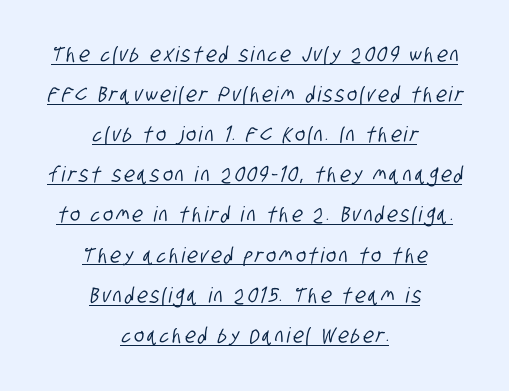
Decoration check: the copy is underlined. The lines are spread far apart with generous leading. The paragraph has two soft edges and a firm central axis.
